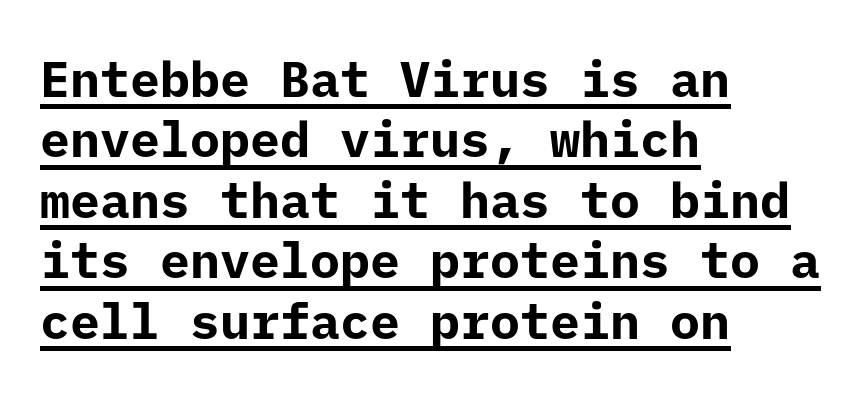
{"serif": "no", "italic": "no", "bold": "yes", "weight": "bold", "width": "normal", "stroke_contrast": "low", "x_height": "medium", "underline": "yes", "align": "left", "line_spacing_ratio": 1.21, "letter_spacing": "normal", "letter_spacing_em": 0.0, "glyph_px": 50}
